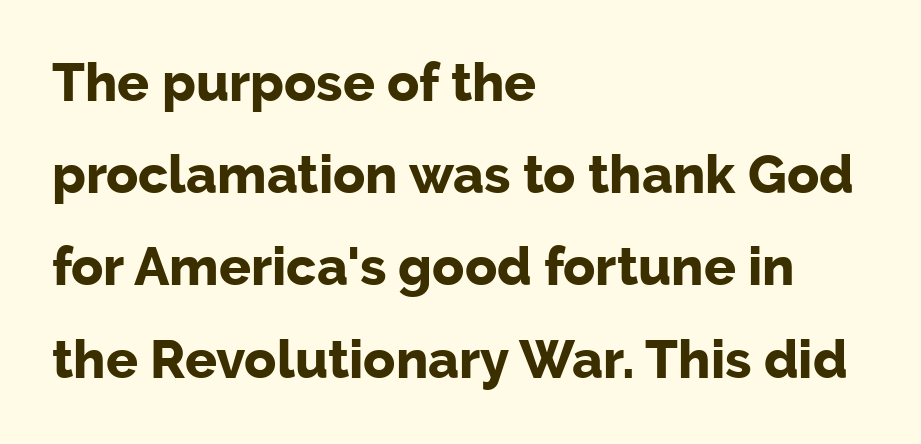
{"serif": "no", "italic": "no", "bold": "yes", "weight": "bold", "width": "normal", "stroke_contrast": "low", "x_height": "medium", "monospaced": "no", "underline": "no", "align": "left", "line_spacing_ratio": 1.74, "letter_spacing": "normal", "letter_spacing_em": 0.0, "glyph_px": 53}
